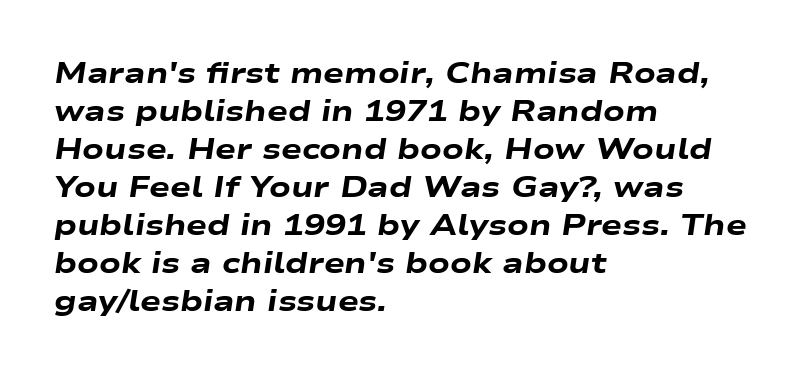
{"italic": "yes", "lean": "right", "slant_degrees": 9, "bold": "yes", "weight": "heavy", "width": "wide", "stroke_contrast": "low", "x_height": "medium", "monospaced": "no", "underline": "no", "align": "left", "line_spacing": "normal", "line_spacing_ratio": 1.36, "letter_spacing": "normal", "letter_spacing_em": 0.0, "glyph_px": 28}
